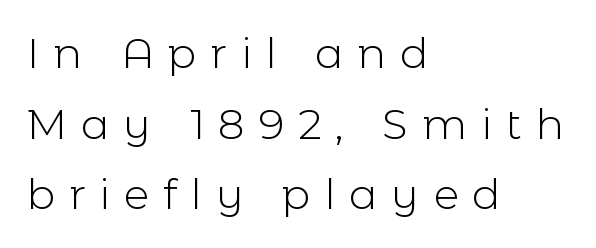
Left-aligned paragraph, ragged on the right. The face looks like a standard text weight, possibly lighter. Tracking here is generous; glyphs stand well apart from one another. A typesetter would label this face a sans. Rule under the text: the space is simply empty.
